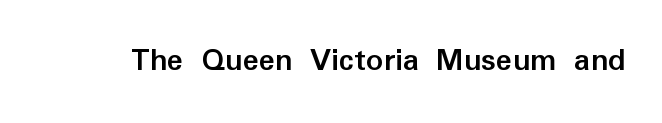
Note the varied advance widths — an 'i' is clearly narrower than an 'm'. Every letter is thick-stroked: bold, no question. Tracking here is standard; glyphs follow each other at the usual distance. The rendering shows plain stroke endings on the letterforms — a sans-serif design. Descender tails drop into unmarked territory. This is roman type, the default non-slanted kind.
